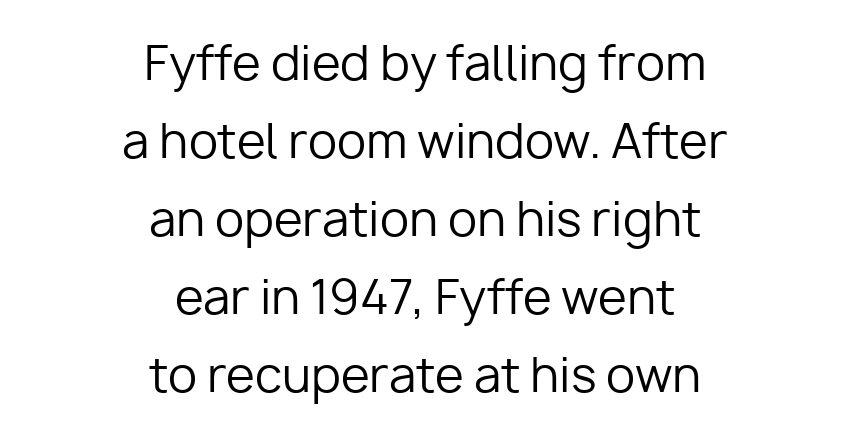
Q: Is the text bold? A: No.
Q: Is the text italic (slanted)? A: No, it is upright.
Q: Is the typeface a serif or a sans-serif typeface? A: Sans-serif.
Q: Is the text underlined? A: No.
Q: How is the paragraph aligned? A: Centered.
Q: Is the spacing between letters normal or unusually wide? A: Normal.
Q: Is the spacing between lines tight, normal or loose? A: Normal.
Q: Width (condensed, normal, or wide)? A: Normal.
Q: Stroke contrast? A: Low.
Q: x-height? A: Medium.
Q: Monospaced? A: No.
